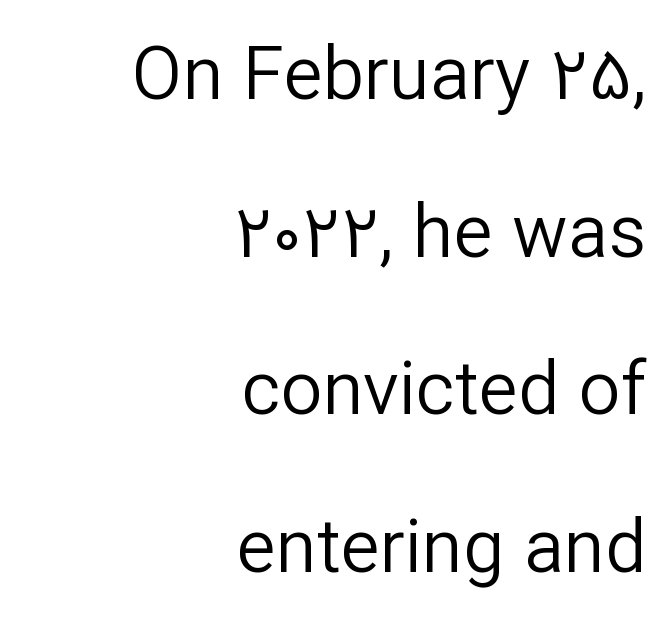
Q: Is the text bold? A: No.
Q: Is the text italic (slanted)? A: No, it is upright.
Q: Is the typeface a serif or a sans-serif typeface? A: Sans-serif.
Q: Is the text underlined? A: No.
Q: How is the paragraph aligned? A: Right-aligned.
Q: Is the spacing between letters normal or unusually wide? A: Normal.
Q: Is the spacing between lines tight, normal or loose? A: Loose.
Q: Width (condensed, normal, or wide)? A: Normal.
Q: Stroke contrast? A: Low.
Q: x-height? A: Medium.
Q: Monospaced? A: No.
